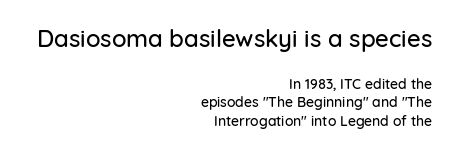
The image shows 24 px text type, upright; set right-aligned, normal line spacing (1.35x), normal letter spacing, not underlined; the first (top) block is 1.71x larger.
